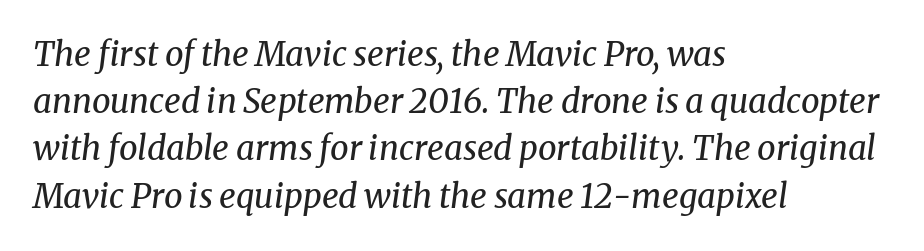
Q: Is the text bold? A: No.
Q: Is the text italic (slanted)? A: Yes, it leans right by about 8 degrees.
Q: Is the typeface a serif or a sans-serif typeface? A: Serif.
Q: Is the text underlined? A: No.
Q: How is the paragraph aligned? A: Left-aligned.
Q: Is the spacing between letters normal or unusually wide? A: Normal.
Q: Is the spacing between lines tight, normal or loose? A: Normal.
Q: Width (condensed, normal, or wide)? A: Normal.
Q: Stroke contrast? A: Medium.
Q: x-height? A: Medium.
Q: Monospaced? A: No.
